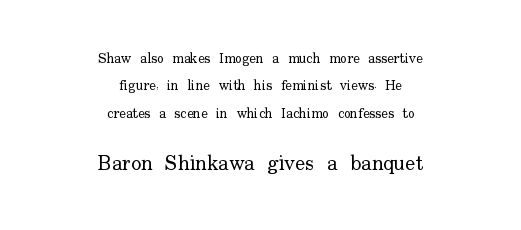
{"italic": "no", "bold": "no", "underline": "no", "align": "center", "line_spacing": "loose", "line_spacing_ratio": 1.96, "letter_spacing": "normal", "letter_spacing_em": 0.0, "larger_block": "second", "size_ratio": 1.5, "glyph_px": 21}
